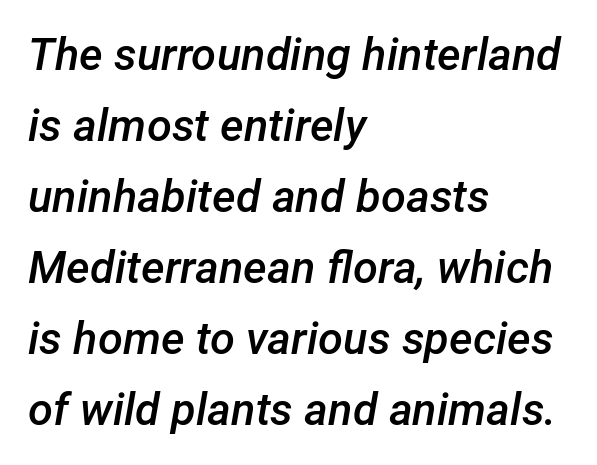
Honestly, there is no underline to notice here at all. Each letter keeps its own natural width here, so spacing adapts to shape. Leftover space on each line is placed entirely after the last word. The passage shown stacks its lines at a standard gap.
